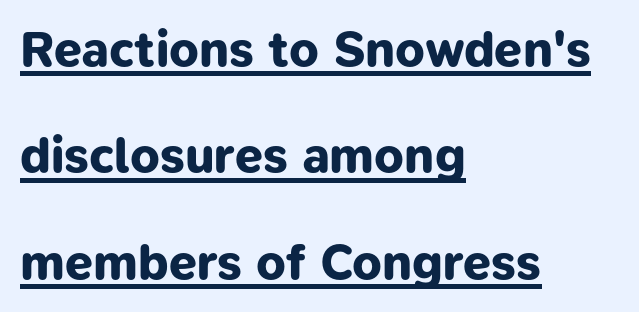
The image shows 50 px bold sans-serif type; set left-aligned, loose line spacing (2.13x), normal letter spacing, underlined; low stroke contrast and a medium x-height.
